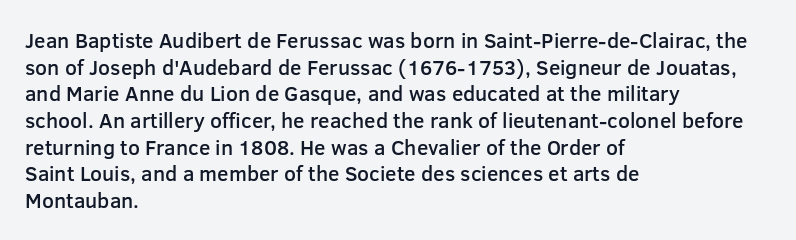
Q: Is the text bold? A: Semi-bold.
Q: Is the text italic (slanted)? A: No, it is upright.
Q: Is the text underlined? A: No.
Q: How is the paragraph aligned? A: Left-aligned.
Q: Is the spacing between letters normal or unusually wide? A: Normal.
Q: Is the spacing between lines tight, normal or loose? A: Normal.
